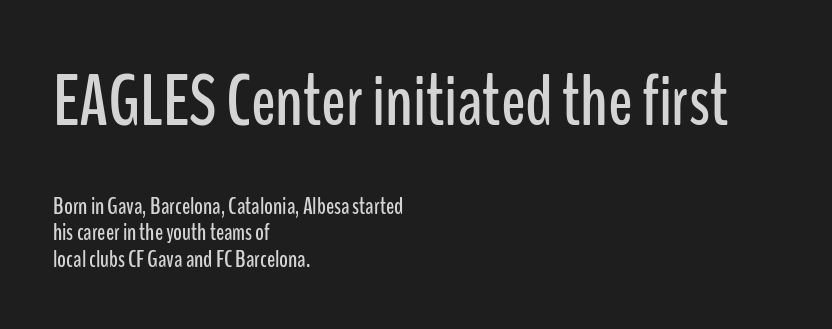
The image shows 72 px condensed sans-serif type, upright; set left-aligned, tight line spacing (1.1x), normal letter spacing, not underlined; the first (top) block is 3.0x larger; low stroke contrast and a medium x-height.
